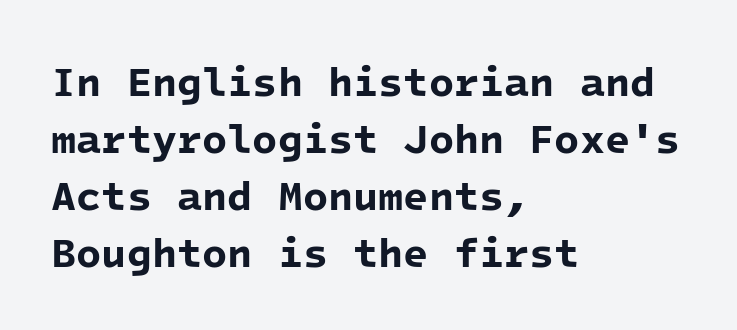
{"serif": "no", "bold": "yes", "weight": "bold", "width": "normal", "stroke_contrast": "low", "x_height": "medium", "monospaced": "yes", "underline": "no", "align": "left", "line_spacing": "normal", "line_spacing_ratio": 1.39, "letter_spacing": "normal", "letter_spacing_em": 0.0, "glyph_px": 41}
